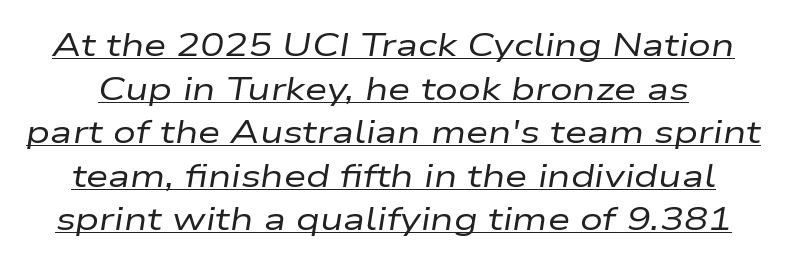
Underline: present. The font is comparable to plain body text, perhaps lighter. Looking at the ascenders, they clearly lean. The space between consecutive lines is moderate. The face used here is rendered with its standard letterfit.
